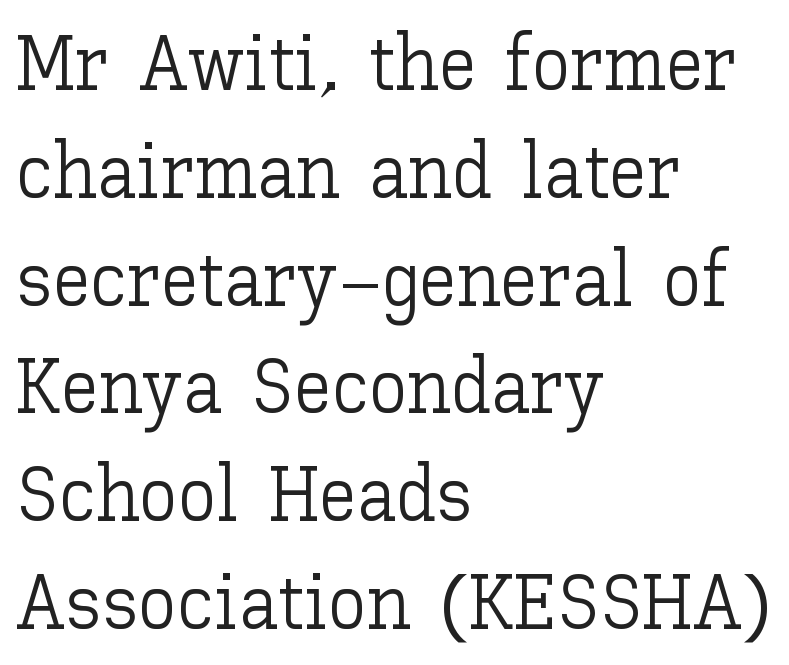
{"italic": "no", "bold": "no", "weight": "light", "width": "normal", "stroke_contrast": "low", "x_height": "medium", "monospaced": "no", "underline": "no", "align": "left", "line_spacing": "normal", "line_spacing_ratio": 1.4, "letter_spacing": "normal", "letter_spacing_em": 0.0, "glyph_px": 77}
